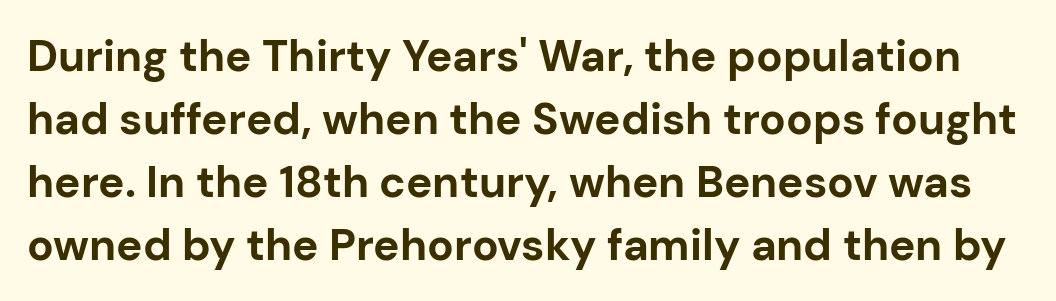
The image shows 44 px bold sans-serif type, upright; set normal line spacing (1.43x), normal letter spacing, not underlined; low stroke contrast and a medium x-height.
